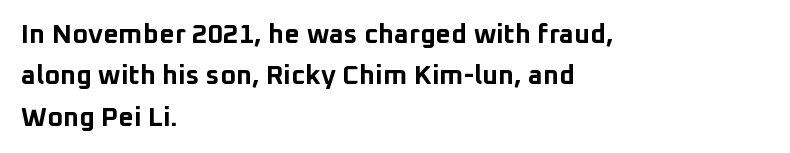
Q: Is the text bold? A: Yes.
Q: Is the text italic (slanted)? A: No, it is upright.
Q: Is the text underlined? A: No.
Q: How is the paragraph aligned? A: Left-aligned.
Q: Is the spacing between letters normal or unusually wide? A: Normal.
Q: Is the spacing between lines tight, normal or loose? A: Normal.
